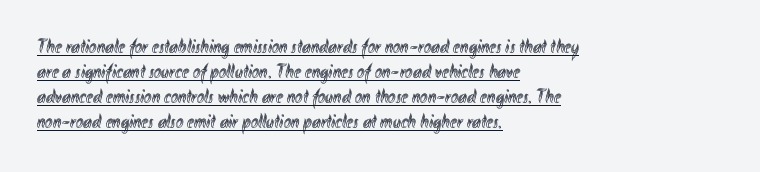
The image shows 20 px text type; set left-aligned, normal line spacing (1.25x), normal letter spacing, underlined.
